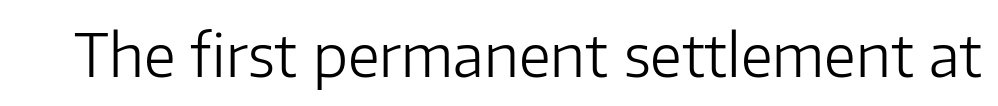
The image shows 59 px light sans-serif type, upright; set normal letter spacing, not underlined; low stroke contrast and a medium x-height.
